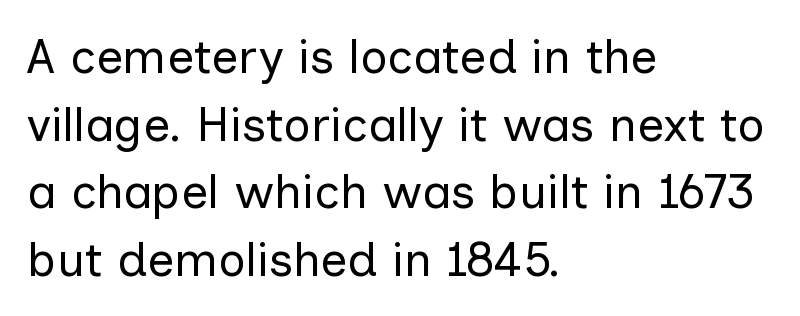
The image shows 48 px regular-weight sans-serif type, upright; set left-aligned, normal line spacing (1.41x), normal letter spacing, not underlined; low stroke contrast and a medium x-height.
